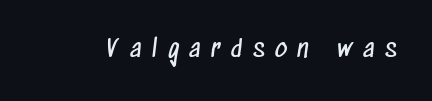
Q: Is the text bold? A: No.
Q: Is the text underlined? A: No.
Q: Is the spacing between letters normal or unusually wide? A: Unusually wide.
